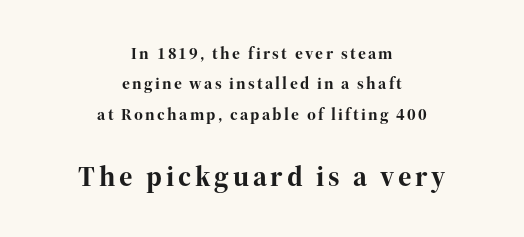
Horizontally, the lines are justified to the midpoint only. The gap between lines stays unmarked. Unlike italic type, these characters show no tilt at all. The letters advance in unequal steps, a hallmark of proportional type.
